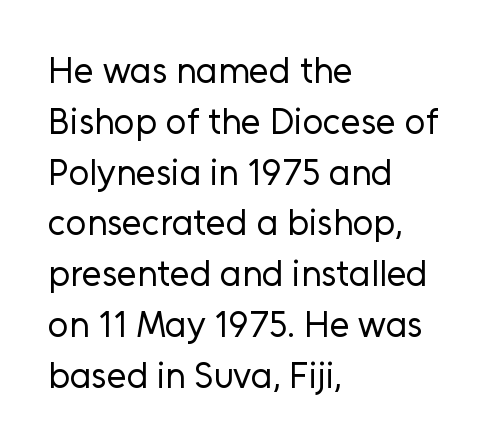
Weight: in the light-to-regular range. Posture: vertical. Each letter's strokes conclude bluntly, with no projecting serifs. Words appear dense and cohesive because spacing is normal.
